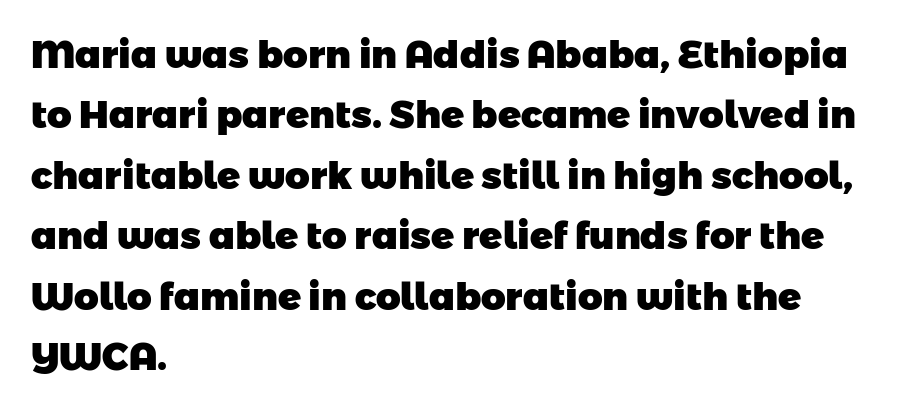
In terms of letterspacing, this is plain default setting. Just letters on the line, the space beneath them empty. In CSS terms this would be text-align: left. The space between consecutive lines is moderate.
